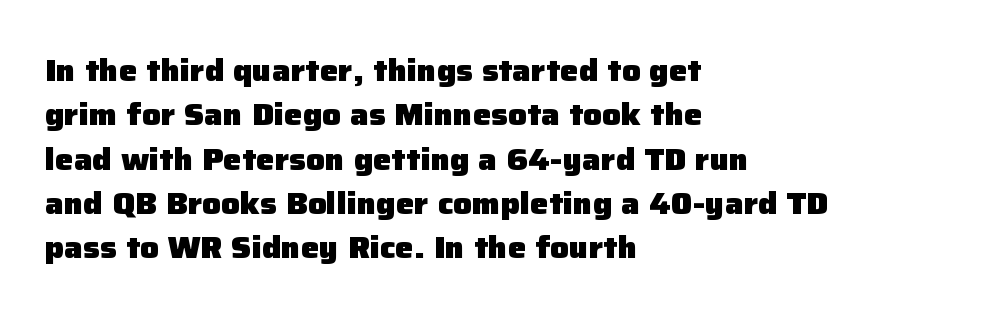
The passage shown is typed in a proportional face where columns would drift. The typesetter chose a ragged-right arrangement here. The foot of each line stays bare and open. Short note: letters normally spaced. This block has exactly the height ordinary leading produces.
